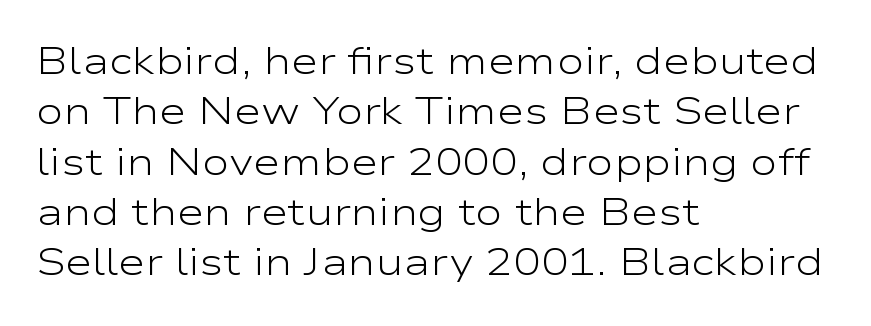
No extra ink here — the face is not bold. Tracking here is standard; glyphs follow each other at the usual distance. The space between consecutive lines is moderate. The font family rendered here belongs to the sans-serif group. The rendering uses natural spacing where letterforms have individual widths. Casual observation: everything's shoved over to the left.
